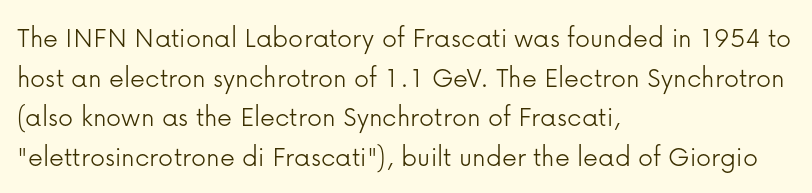
Q: Is the text bold? A: No.
Q: Is the text italic (slanted)? A: No, it is upright.
Q: Is the typeface a serif or a sans-serif typeface? A: Sans-serif.
Q: Is the text underlined? A: No.
Q: How is the paragraph aligned? A: Left-aligned.
Q: Is the spacing between letters normal or unusually wide? A: Normal.
Q: Is the spacing between lines tight, normal or loose? A: Normal.
Q: Width (condensed, normal, or wide)? A: Normal.
Q: Stroke contrast? A: Low.
Q: x-height? A: Medium.
Q: Monospaced? A: No.
